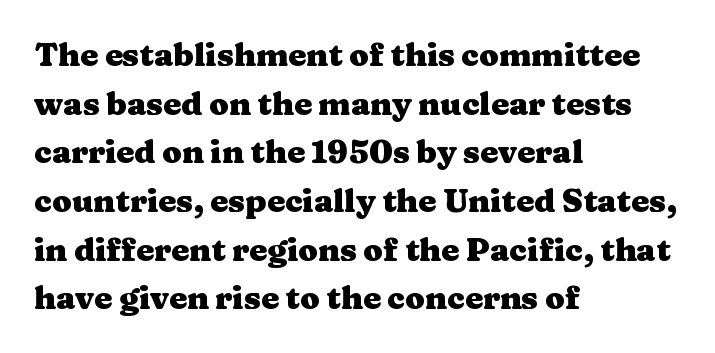
The image shows 32 px heavy, wide serif type, upright; set left-aligned, normal line spacing (1.52x), normal letter spacing, not underlined; medium stroke contrast and a medium x-height.
